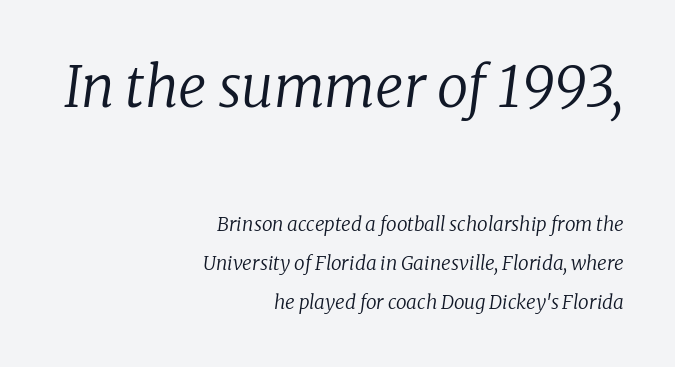
A typesetter would call this proportional, since set widths differ per character. The line-height multiplier appears high, well above default. The typeface chosen for these lines features serifs. The horizontal fit of the characters is conventional and even. The initial chunk of copy outweighs the following chunk in type size. Short and long lines alike share a common ending point at right.
